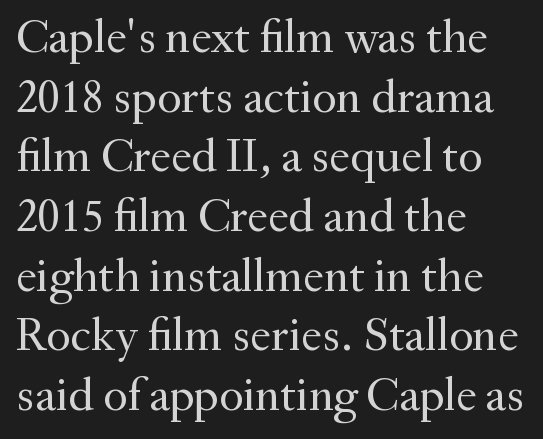
The image shows 47 px regular-weight serif type, upright; set left-aligned, normal line spacing (1.27x), normal letter spacing, not underlined; medium stroke contrast and a small x-height.
